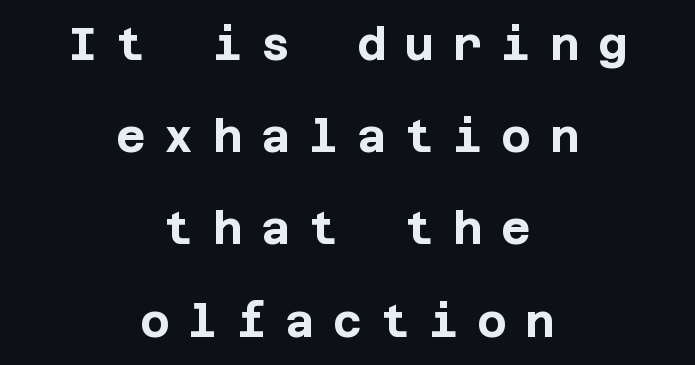
The image shows 45 px bold sans-serif type, upright; set centered, loose line spacing (2.05x), unusually wide letter spacing (+0.42 em), not underlined; low stroke contrast and a large x-height.
